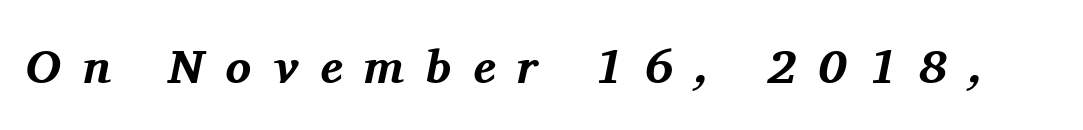
Pretty heavy lettering here — definitely bold. Glyph-to-glyph distance is far greater than everyday printed text. Every character sits at an angle, as italics do. Quick note: underline off. The rendering shows small feet on the letterforms — a serif design.
